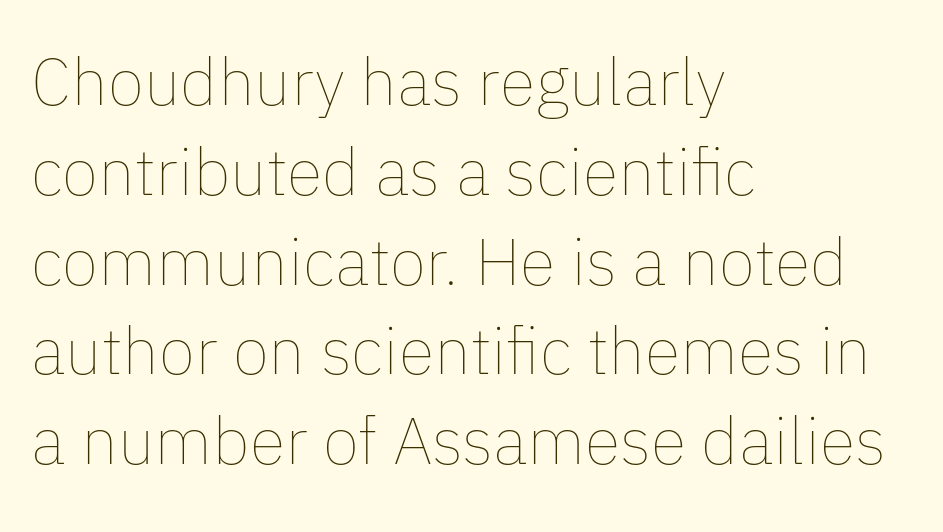
Weight: in the light-to-regular range. Students, note that the glyphs here touch the page at normal intervals. Compared with typical paragraphs, the rows here are spaced about the same. The passage shown is typed in a proportional face where columns would drift.
